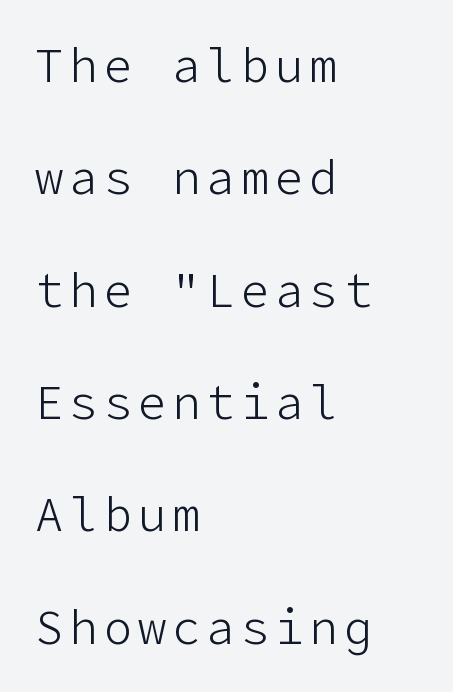
Notice how the passage keeps a crisp vertical edge on the left only. Vertical strokes here are truly vertical. Regarding leading, the lines here are spaced well apart. Descenders hang freely into open space. The strokes are not fattened; the text isn't bold.
